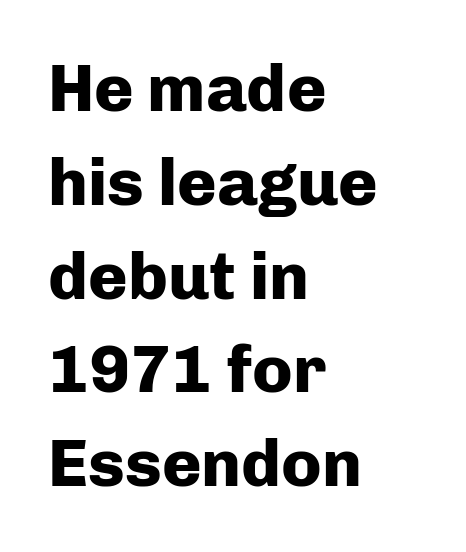
The tracking reads as untouched default to a designer's eye. The block of text has a typical density, with ordinary space between rows. Alignment: flush left. This is the regular roman posture of the typeface. These lines are composed in type without serifs.
